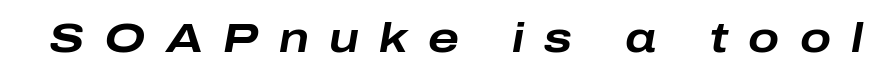
The text carries the slant typical of an italic or oblique font. The horizontal fit of the characters is loose and conspicuously gappy. Check the space under the baseline: it is left empty. On the weight axis this lands at bold, roughly 700. Note the varied advance widths — an 'i' is clearly narrower than an 'm'.
